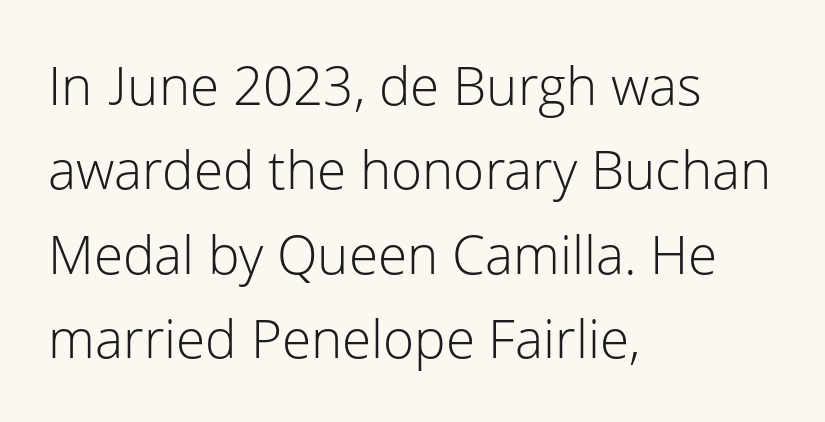
{"serif": "no", "italic": "no", "bold": "no", "weight": "light", "width": "normal", "stroke_contrast": "low", "x_height": "medium", "monospaced": "no", "underline": "no", "align": "left", "line_spacing": "normal", "line_spacing_ratio": 1.59, "letter_spacing": "normal", "letter_spacing_em": 0.0, "glyph_px": 53}
